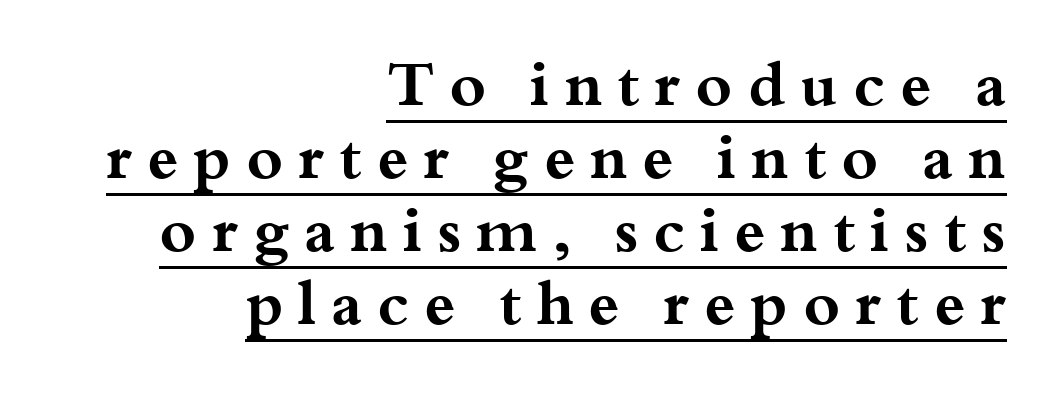
{"serif": "yes", "italic": "no", "bold": "yes", "weight": "bold", "width": "wide", "stroke_contrast": "medium", "x_height": "small", "monospaced": "no", "underline": "yes", "align": "right", "line_spacing_ratio": 1.18, "letter_spacing": "wide", "letter_spacing_em": 0.24, "glyph_px": 62}
